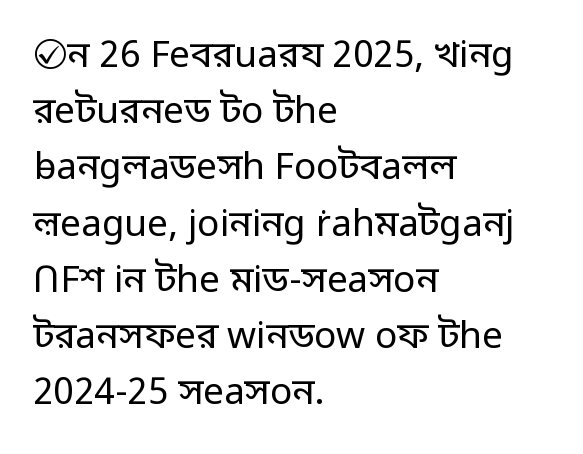
Q: Is the text bold? A: No.
Q: Is the text italic (slanted)? A: No, it is upright.
Q: Is the typeface a serif or a sans-serif typeface? A: Sans-serif.
Q: Is the text underlined? A: No.
Q: How is the paragraph aligned? A: Left-aligned.
Q: Is the spacing between letters normal or unusually wide? A: Normal.
Q: Is the spacing between lines tight, normal or loose? A: Normal.
Q: Width (condensed, normal, or wide)? A: Normal.
Q: Stroke contrast? A: Low.
Q: x-height? A: Medium.
Q: Monospaced? A: No.
